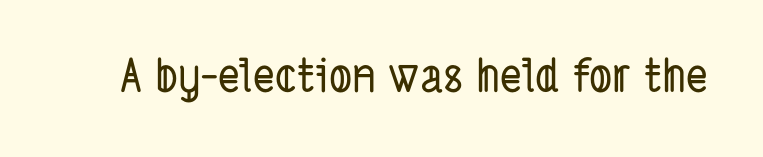
The typeface chosen for these lines omits serifs. Letters rest on an invisible, unmarked baseline. Tracking here is standard; glyphs follow each other at the usual distance. Do the characters align in a grid? No, the font is proportional.
